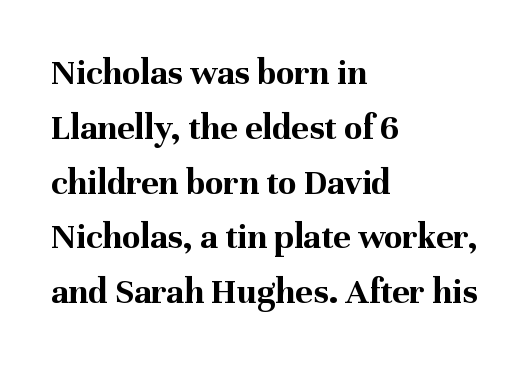
The image shows 37 px bold serif type, upright; set left-aligned, normal line spacing (1.48x), normal letter spacing, not underlined; medium stroke contrast and a medium x-height.
